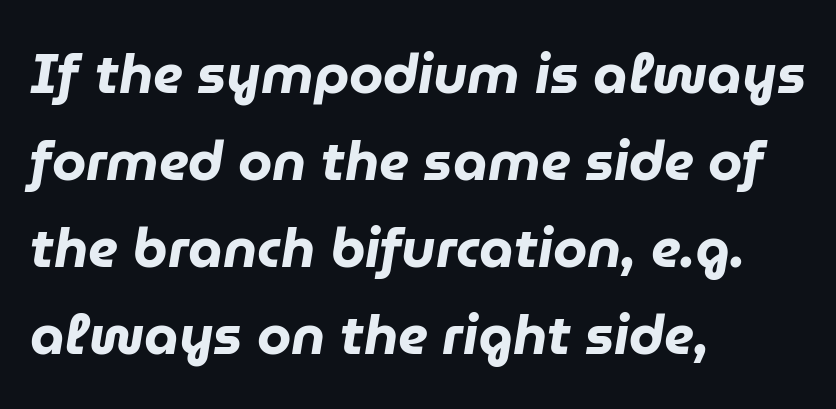
The image shows 55 px heavy type, italic (leaning right); set left-aligned, normal line spacing (1.58x), normal letter spacing, not underlined; low stroke contrast and a medium x-height.
